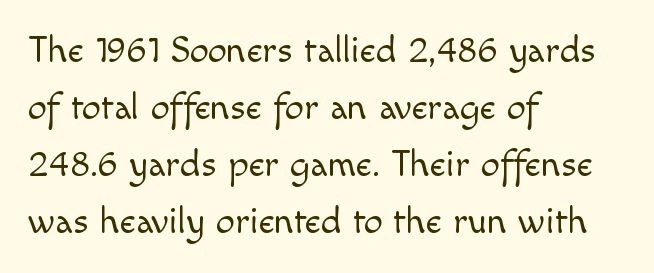
Q: Is the text bold? A: No.
Q: Is the text italic (slanted)? A: No, it is upright.
Q: Is the typeface a serif or a sans-serif typeface? A: Sans-serif.
Q: Is the text underlined? A: No.
Q: How is the paragraph aligned? A: Left-aligned.
Q: Is the spacing between letters normal or unusually wide? A: Normal.
Q: Is the spacing between lines tight, normal or loose? A: Normal.
Q: Width (condensed, normal, or wide)? A: Normal.
Q: x-height? A: Small.
Q: Monospaced? A: No.
